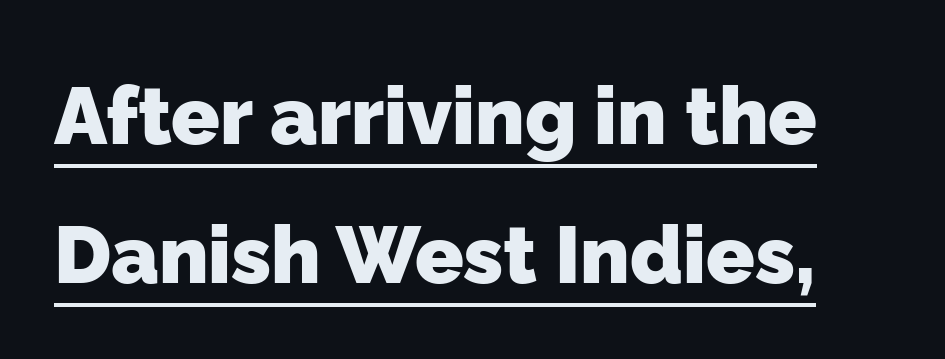
{"serif": "no", "bold": "yes", "weight": "heavy", "width": "normal", "stroke_contrast": "low", "x_height": "medium", "monospaced": "no", "underline": "yes", "line_spacing_ratio": 1.74, "letter_spacing": "normal", "letter_spacing_em": 0.0, "glyph_px": 80}
